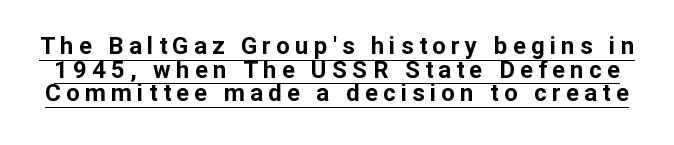
Q: Is the text bold? A: Yes.
Q: Is the text italic (slanted)? A: No, it is upright.
Q: Is the text underlined? A: Yes.
Q: Is the spacing between letters normal or unusually wide? A: Unusually wide.
Q: Is the spacing between lines tight, normal or loose? A: Tight.
